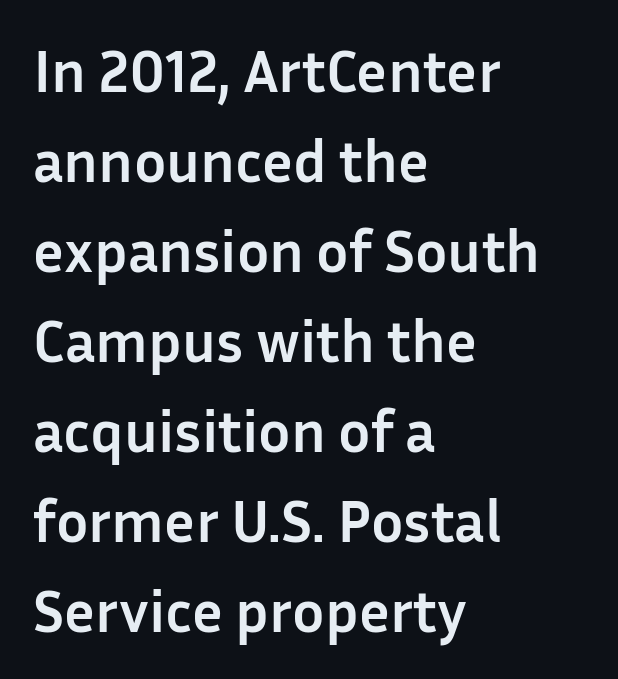
Students, this is bold: see how much ink each stroke carries. Every character sits straight up, as roman type does. A typesetter would label this face a sans. Is the block centered? No — it sits flush against the left margin. The rendering uses natural spacing where letterforms have individual widths. The passage shown has conventional tracking throughout.
